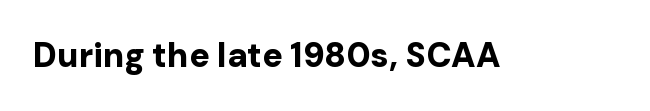
Q: Is the text bold? A: Yes.
Q: Is the text italic (slanted)? A: No, it is upright.
Q: Is the typeface a serif or a sans-serif typeface? A: Sans-serif.
Q: Is the text underlined? A: No.
Q: Is the spacing between letters normal or unusually wide? A: Normal.
Q: Width (condensed, normal, or wide)? A: Normal.
Q: Stroke contrast? A: Low.
Q: x-height? A: Medium.
Q: Monospaced? A: No.
